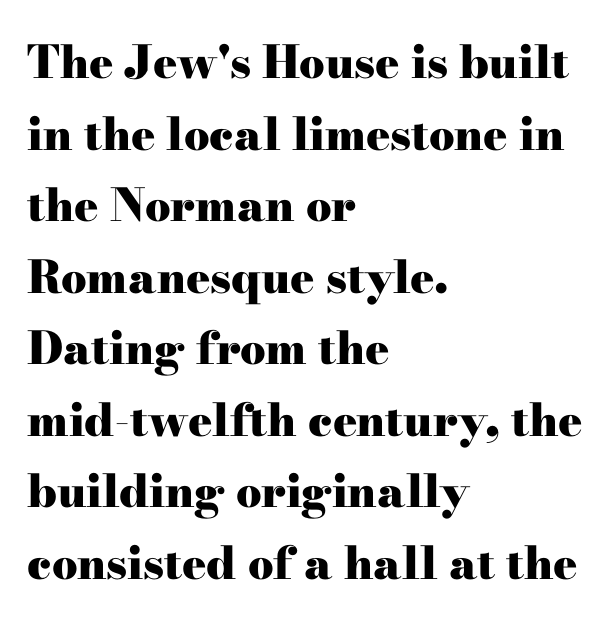
{"serif": "yes", "italic": "no", "bold": "yes", "weight": "heavy", "width": "wide", "stroke_contrast": "high", "x_height": "small", "monospaced": "no", "underline": "no", "align": "left", "line_spacing": "normal", "line_spacing_ratio": 1.59, "letter_spacing": "normal", "letter_spacing_em": 0.0, "glyph_px": 45}
